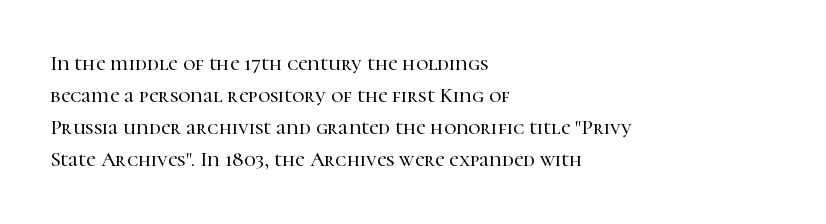
Q: Is the text italic (slanted)? A: No, it is upright.
Q: Is the text underlined? A: No.
Q: How is the paragraph aligned? A: Left-aligned.
Q: Is the spacing between letters normal or unusually wide? A: Normal.
Q: Is the spacing between lines tight, normal or loose? A: Normal.
